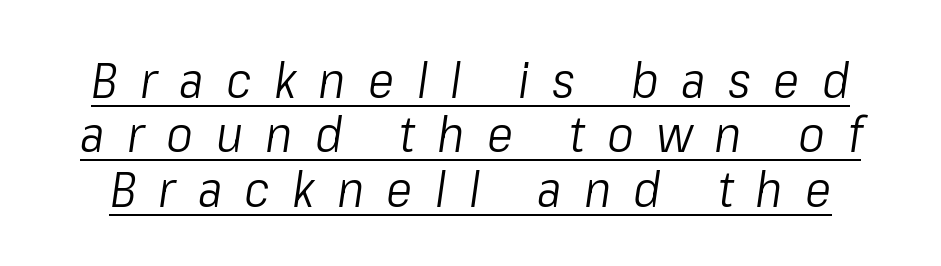
Q: Is the text bold? A: No.
Q: Is the text italic (slanted)? A: Yes, it leans right by about 8 degrees.
Q: Is the text underlined? A: Yes.
Q: Is the spacing between letters normal or unusually wide? A: Unusually wide.
Q: Is the spacing between lines tight, normal or loose? A: Tight.
Q: Width (condensed, normal, or wide)? A: Condensed.
Q: Stroke contrast? A: Low.
Q: x-height? A: Medium.
Q: Monospaced? A: No.
